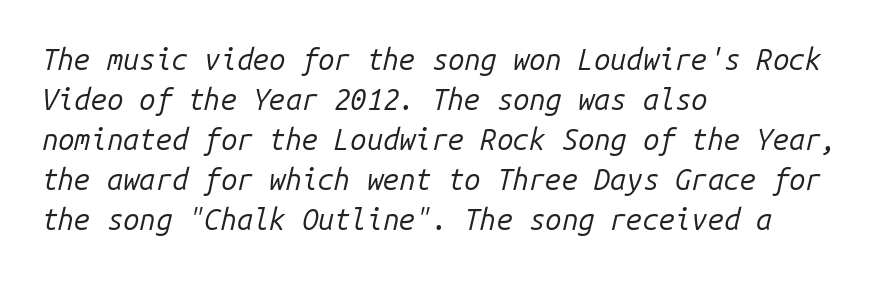
The image shows 29 px regular-weight type, italic (leaning right), monospaced; set left-aligned, normal line spacing (1.38x), normal letter spacing, not underlined; low stroke contrast and a medium x-height.
